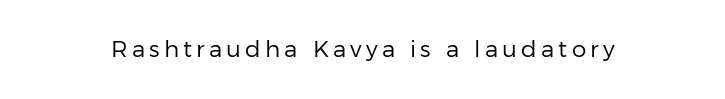
The image shows 23 px text type, upright; set not underlined.
